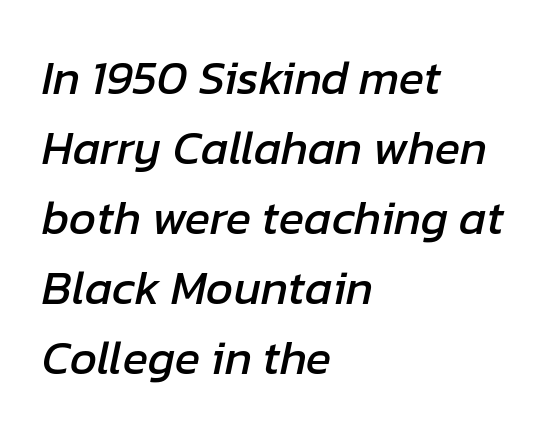
The image shows 47 px text type, italic (leaning right); set left-aligned, normal line spacing (1.49x), normal letter spacing, not underlined; low stroke contrast and a medium x-height.
